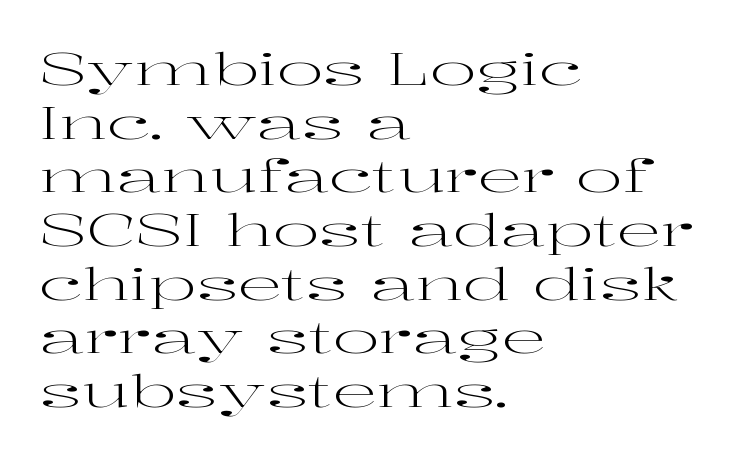
Q: Is the text bold? A: No.
Q: Is the text italic (slanted)? A: No, it is upright.
Q: Is the typeface a serif or a sans-serif typeface? A: Serif.
Q: Is the text underlined? A: No.
Q: How is the paragraph aligned? A: Left-aligned.
Q: Is the spacing between letters normal or unusually wide? A: Normal.
Q: Width (condensed, normal, or wide)? A: Wide.
Q: Stroke contrast? A: High.
Q: x-height? A: Medium.
Q: Monospaced? A: No.
